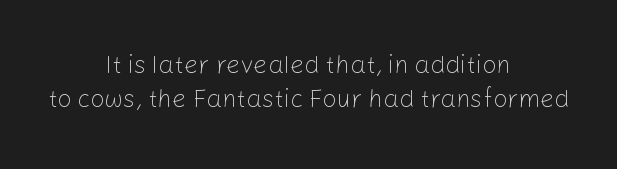
{"italic": "no", "bold": "no", "underline": "no", "align": "center", "line_spacing": "normal", "line_spacing_ratio": 1.38, "letter_spacing": "normal", "letter_spacing_em": 0.0, "glyph_px": 25}
